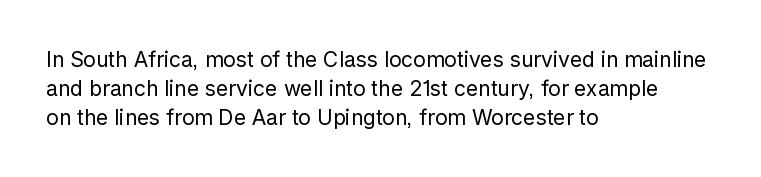
Each new line begins a customary step beneath the previous one. Stems here are at most as thick as an everyday book face. Words appear dense and cohesive because spacing is normal. Descenders hang freely into open space. The axis of the letterforms is exactly vertical.
